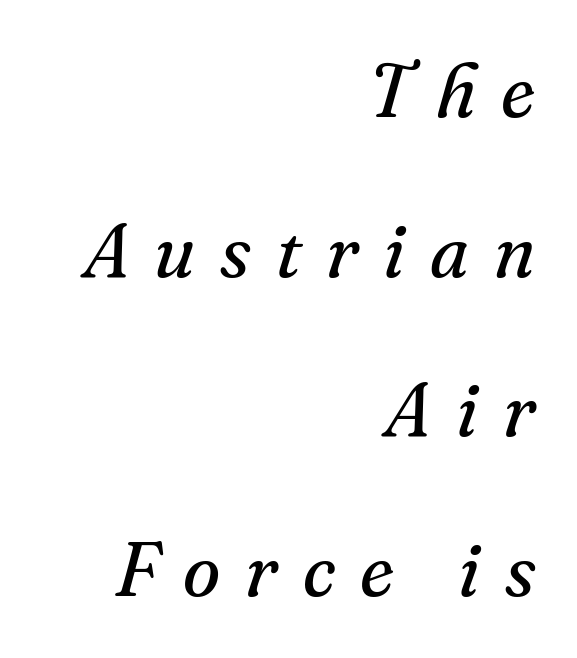
{"serif": "yes", "italic": "yes", "lean": "right", "slant_degrees": 16, "bold": "no", "weight": "regular", "width": "normal", "stroke_contrast": "medium", "x_height": "small", "monospaced": "no", "underline": "no", "align": "right", "line_spacing": "loose", "line_spacing_ratio": 2.1, "letter_spacing": "wide", "letter_spacing_em": 0.33, "glyph_px": 76}
